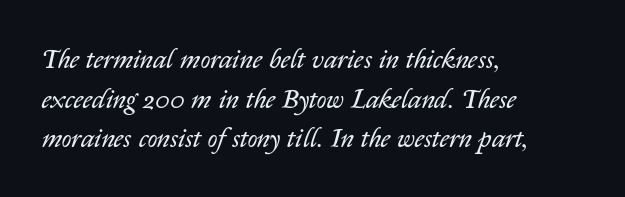
The image shows 27 px text type, italic (leaning right); set left-aligned, normal line spacing (1.47x), normal letter spacing, not underlined.
